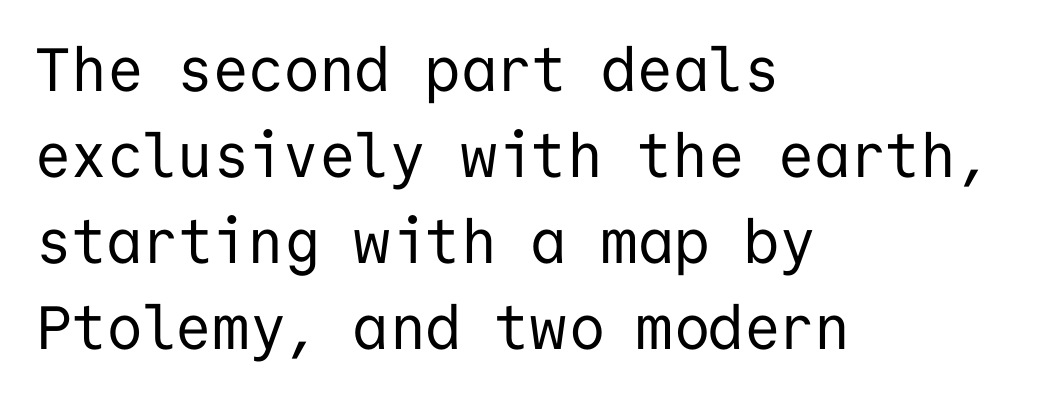
Q: Is the text bold? A: No.
Q: Is the text italic (slanted)? A: No, it is upright.
Q: Is the typeface a serif or a sans-serif typeface? A: Sans-serif.
Q: Is the text underlined? A: No.
Q: How is the paragraph aligned? A: Left-aligned.
Q: Is the spacing between letters normal or unusually wide? A: Normal.
Q: Is the spacing between lines tight, normal or loose? A: Normal.
Q: Width (condensed, normal, or wide)? A: Normal.
Q: Stroke contrast? A: Low.
Q: x-height? A: Medium.
Q: Monospaced? A: Yes.
